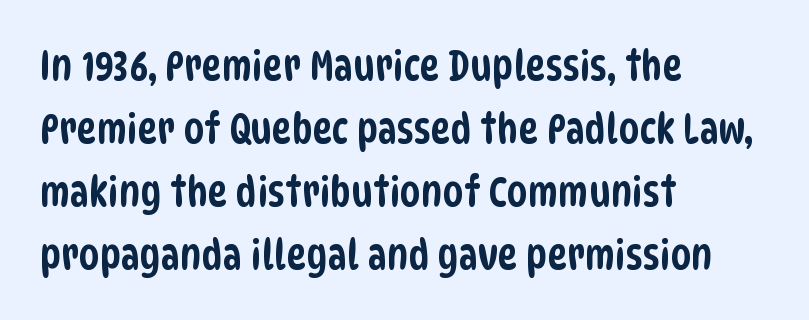
The image shows 42 px condensed sans-serif type; set left-aligned, normal line spacing (1.5x), normal letter spacing, not underlined; low stroke contrast and a large x-height.
